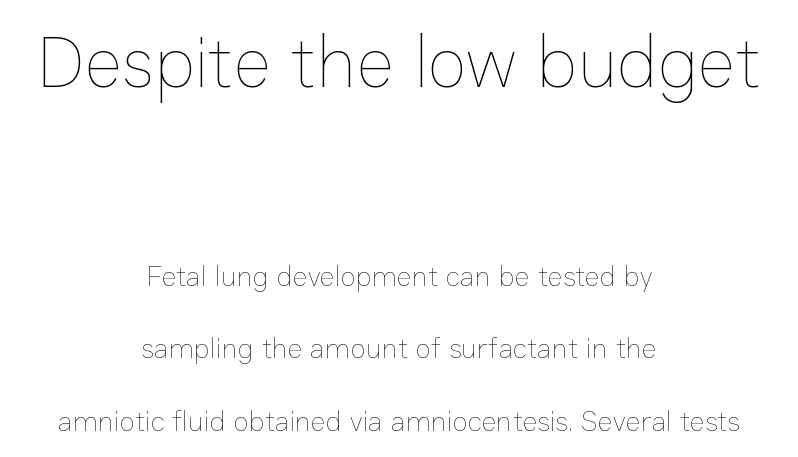
Q: Is the text bold? A: No.
Q: Is the text italic (slanted)? A: No, it is upright.
Q: Is the text underlined? A: No.
Q: How is the paragraph aligned? A: Centered.
Q: Is the spacing between letters normal or unusually wide? A: Normal.
Q: Is the spacing between lines tight, normal or loose? A: Loose.
Q: Which block of text is set in a larger size, the first (top) or the second (bottom)? A: The first (top) one.
Q: Width (condensed, normal, or wide)? A: Normal.
Q: Stroke contrast? A: Low.
Q: x-height? A: Medium.
Q: Monospaced? A: No.
